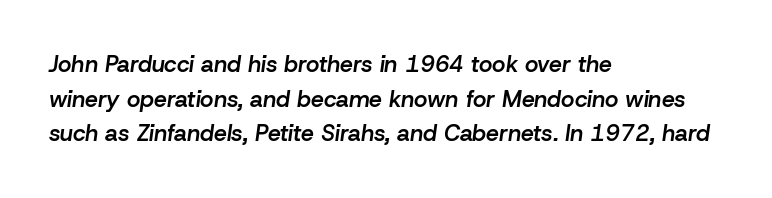
Q: Is the text bold? A: Semi-bold.
Q: Is the text italic (slanted)? A: Yes, it leans right by about 8 degrees.
Q: Is the text underlined? A: No.
Q: How is the paragraph aligned? A: Left-aligned.
Q: Is the spacing between letters normal or unusually wide? A: Normal.
Q: Is the spacing between lines tight, normal or loose? A: Normal.
